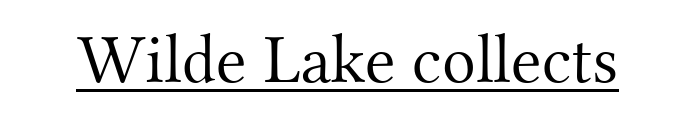
The weight would be labelled regular, book, light, or lighter still. A rule runs beneath these lines of type. The type family on display is of the serif kind. The face used here is rendered with its standard letterfit.
